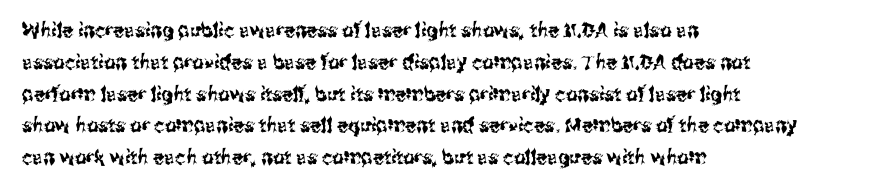
The image shows 20 px text type, upright; set left-aligned, normal line spacing (1.59x), normal letter spacing, not underlined.
